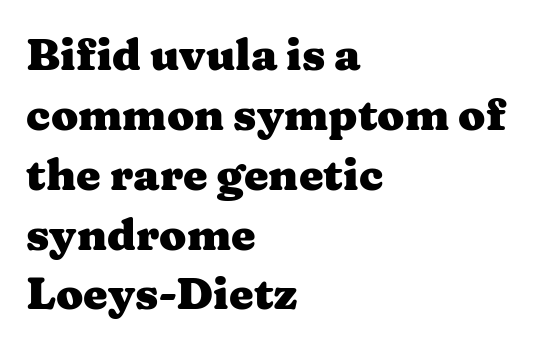
{"serif": "yes", "italic": "no", "bold": "yes", "weight": "heavy", "width": "wide", "stroke_contrast": "medium", "x_height": "medium", "monospaced": "no", "underline": "no", "align": "left", "line_spacing": "normal", "line_spacing_ratio": 1.36, "letter_spacing": "normal", "letter_spacing_em": 0.0, "glyph_px": 44}
